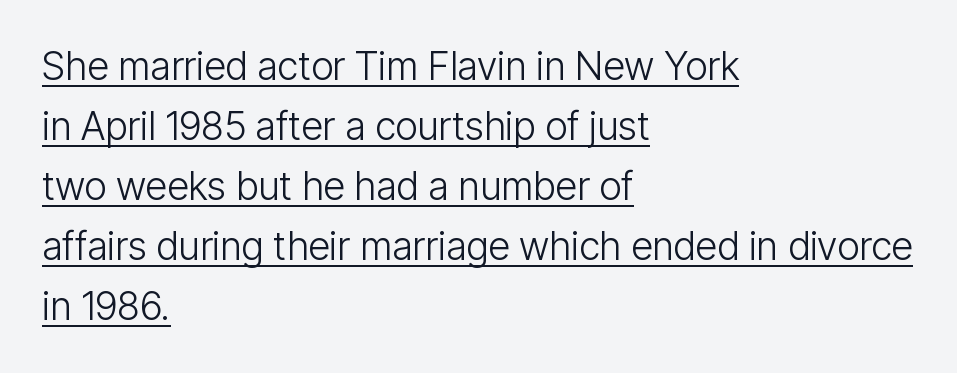
Emphasis is given by a line drawn under the lettering. Reading down the column, the eye jumps a familiar distance to each next line. The specimen reads as upright at a glance. Nobody touched the tracking dial on this one. A classic flush-left, rag-right setting is used for this passage. Here the designer chose a conventional face with non-uniform glyph widths.
